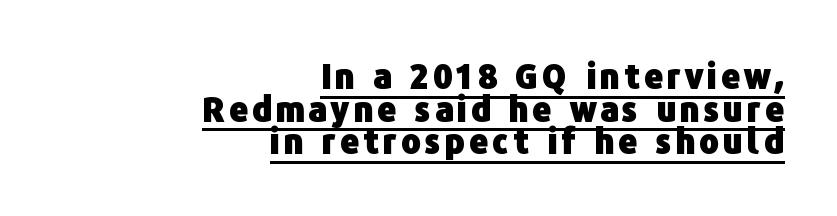
{"serif": "no", "italic": "no", "bold": "yes", "weight": "heavy", "width": "normal", "stroke_contrast": "low", "x_height": "medium", "monospaced": "no", "underline": "yes", "align": "right", "line_spacing": "tight", "line_spacing_ratio": 0.99, "glyph_px": 33}
